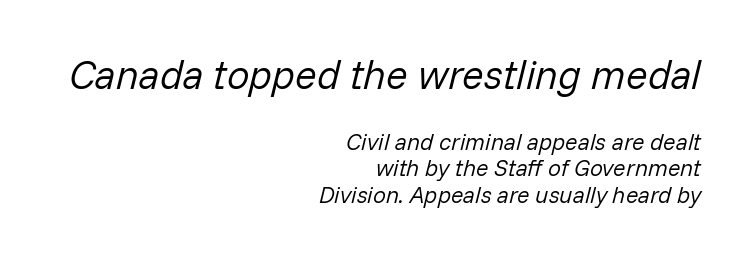
The image shows 40 px regular-weight type, italic (leaning right); set right-aligned, tight line spacing (1.15x), normal letter spacing, not underlined; the first (top) block is 1.74x larger; low stroke contrast and a medium x-height.
